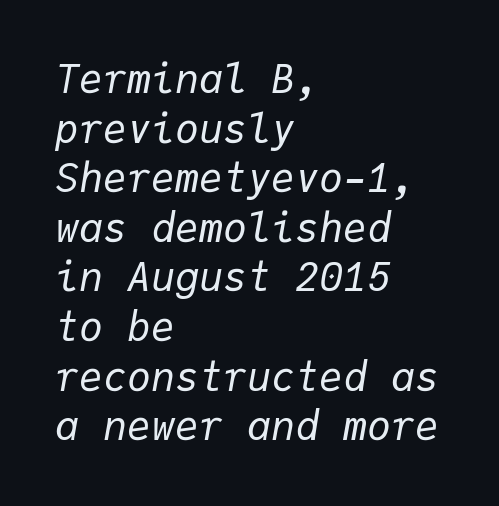
{"italic": "yes", "lean": "right", "slant_degrees": 9, "bold": "no", "weight": "regular", "width": "normal", "stroke_contrast": "low", "x_height": "medium", "monospaced": "yes", "underline": "no", "align": "left", "line_spacing_ratio": 1.24, "letter_spacing": "normal", "letter_spacing_em": 0.0, "glyph_px": 40}
